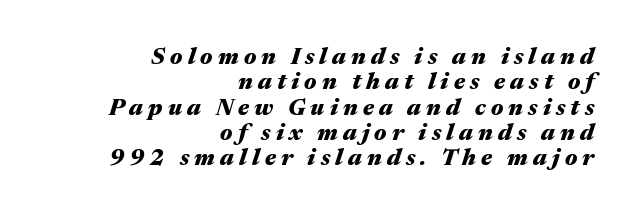
{"italic": "yes", "lean": "right", "slant_degrees": 17, "bold": "yes", "underline": "no", "align": "right", "line_spacing": "tight", "line_spacing_ratio": 1.1, "letter_spacing": "wide", "letter_spacing_em": 0.22, "glyph_px": 23}
